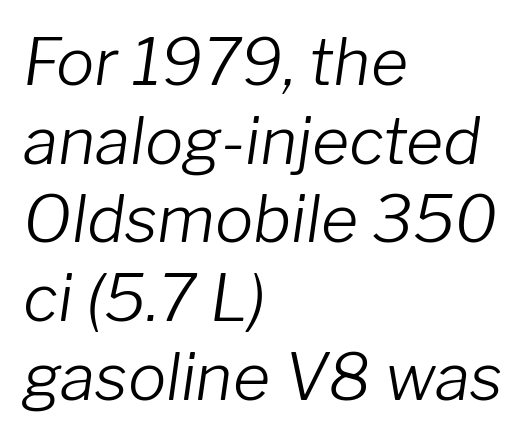
{"italic": "yes", "lean": "right", "slant_degrees": 8, "bold": "no", "weight": "light", "width": "normal", "stroke_contrast": "low", "x_height": "medium", "monospaced": "no", "underline": "no", "align": "left", "line_spacing_ratio": 1.23, "letter_spacing": "normal", "letter_spacing_em": 0.0, "glyph_px": 64}
